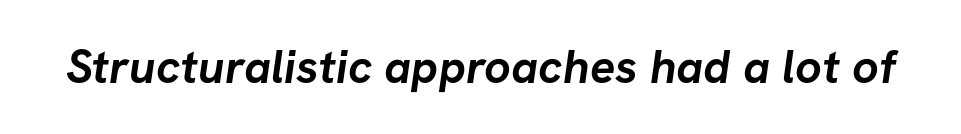
The image shows 47 px semibold sans-serif type; set normal letter spacing, not underlined; low stroke contrast and a medium x-height.
